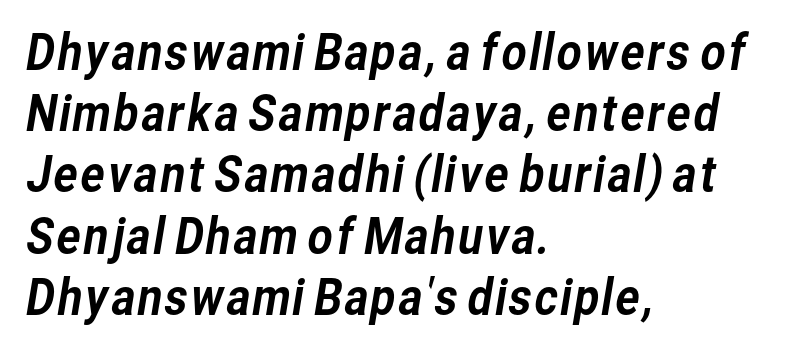
Q: Is the typeface a serif or a sans-serif typeface? A: Sans-serif.
Q: Is the text underlined? A: No.
Q: How is the paragraph aligned? A: Left-aligned.
Q: Is the spacing between letters normal or unusually wide? A: Normal.
Q: Is the spacing between lines tight, normal or loose? A: Normal.
Q: Width (condensed, normal, or wide)? A: Normal.
Q: Stroke contrast? A: Low.
Q: x-height? A: Medium.
Q: Monospaced? A: No.
